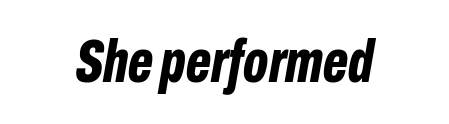
{"italic": "yes", "lean": "right", "slant_degrees": 10, "bold": "yes", "weight": "bold", "width": "condensed", "stroke_contrast": "low", "x_height": "medium", "monospaced": "no", "underline": "no", "letter_spacing": "normal", "letter_spacing_em": 0.0, "glyph_px": 60}
